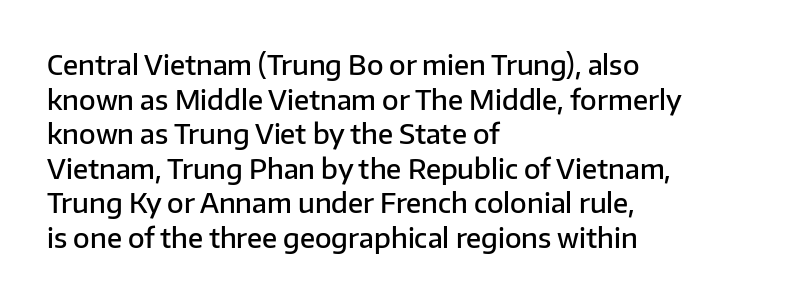
The image shows 27 px text type, upright; set left-aligned, normal line spacing (1.28x), normal letter spacing, not underlined.
